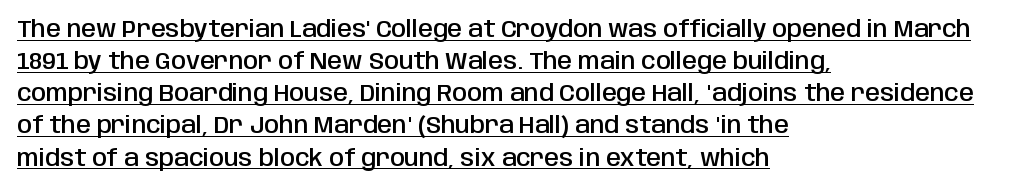
Q: Is the text bold? A: Semi-bold.
Q: Is the text italic (slanted)? A: No, it is upright.
Q: Is the text underlined? A: Yes.
Q: How is the paragraph aligned? A: Left-aligned.
Q: Is the spacing between letters normal or unusually wide? A: Normal.
Q: Is the spacing between lines tight, normal or loose? A: Normal.
